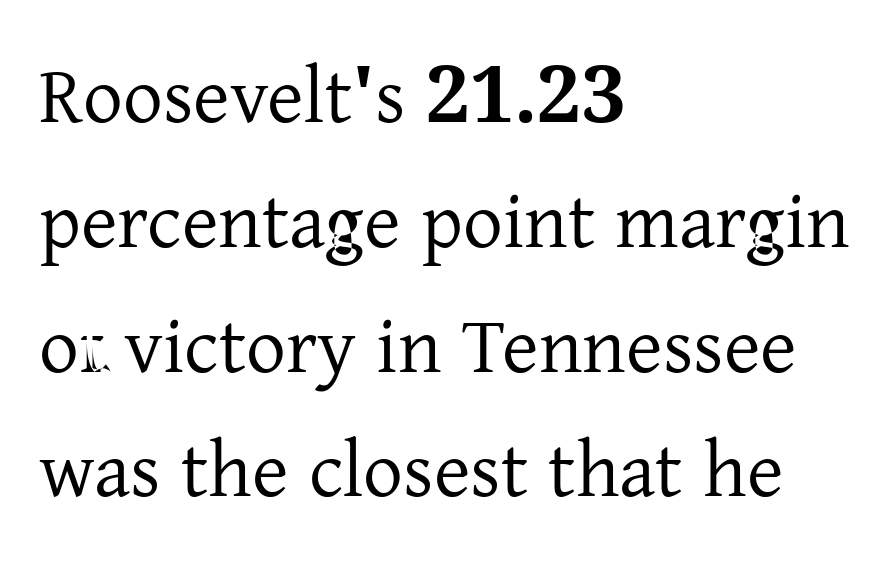
Upright lettering throughout. Quick note: interline space is typical. Where is the straight margin? On the left. The words here are not underlined. Do the characters align in a grid? No, the font is proportional. Are there feet on the stems? There are — it's a serif.
